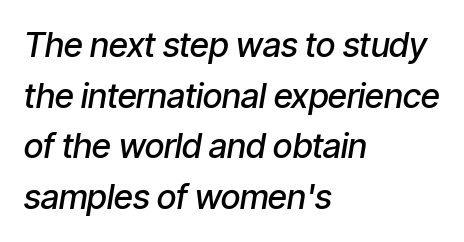
Weight: semibold (demi). Horizontal alignment here is leftward, the default for most running prose. Proportional: the letters do not fall into vertical columns. These lines sit exactly where default settings would place them. The space beneath each line is pristine and unruled.
